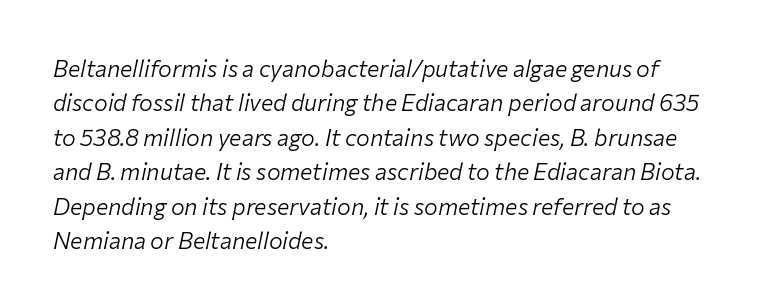
{"italic": "yes", "lean": "right", "slant_degrees": 12, "bold": "no", "underline": "no", "align": "left", "line_spacing": "normal", "line_spacing_ratio": 1.5, "letter_spacing": "normal", "letter_spacing_em": 0.0, "glyph_px": 23}
